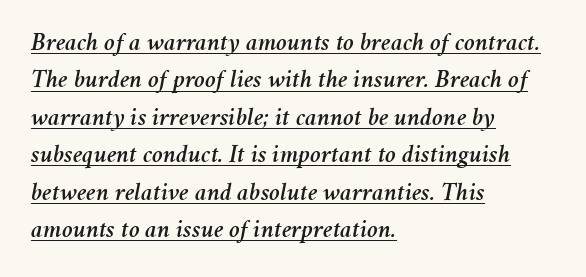
{"italic": "yes", "lean": "right", "slant_degrees": 11, "underline": "yes", "align": "left", "line_spacing": "normal", "line_spacing_ratio": 1.44, "letter_spacing": "normal", "letter_spacing_em": 0.0, "glyph_px": 26}
